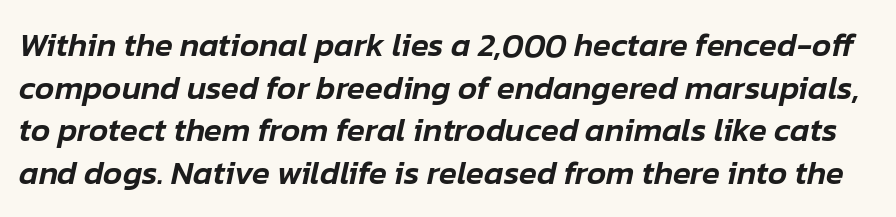
{"italic": "yes", "lean": "right", "slant_degrees": 12, "width": "normal", "stroke_contrast": "low", "x_height": "medium", "monospaced": "no", "underline": "no", "line_spacing": "normal", "line_spacing_ratio": 1.29, "letter_spacing": "normal", "letter_spacing_em": 0.0, "glyph_px": 33}
